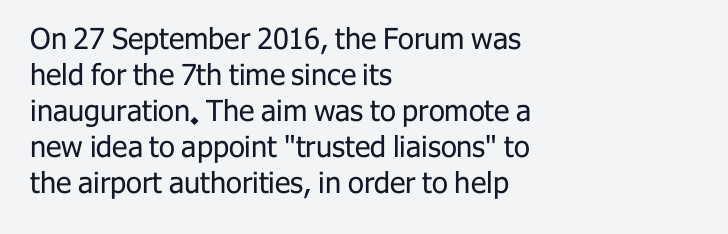
The image shows 29 px regular-weight sans-serif type, upright; set left-aligned, line spacing 1.24x, normal letter spacing, not underlined; low stroke contrast and a medium x-height.
